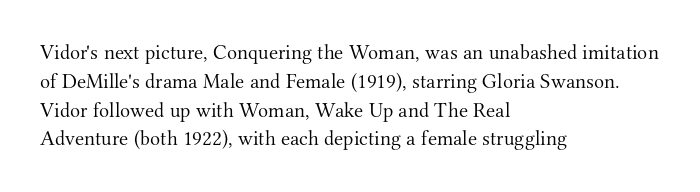
The image shows 21 px text type, upright; set left-aligned, normal line spacing (1.37x), normal letter spacing, not underlined.
